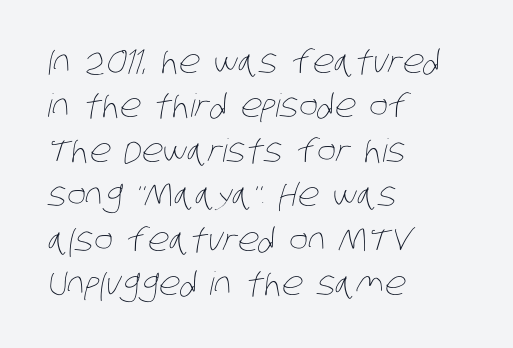
The image shows 32 px thin, condensed type; set left-aligned, normal line spacing (1.39x), normal letter spacing, not underlined; low stroke contrast and a large x-height.
